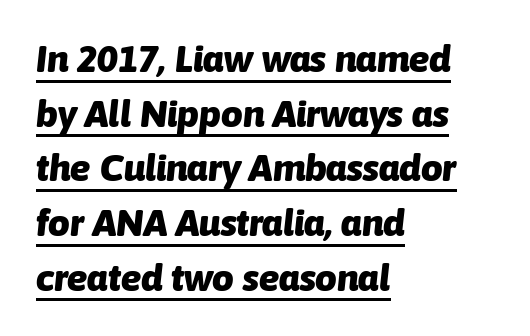
Students, note that the glyphs here touch the page at normal intervals. Characters are canted at an angle relative to the baseline's perpendicular. Notice how a bar underscores the lettering throughout. The sample has been set heavy, in full bold. Reading down the block, your eye returns to a fixed left position each line.
